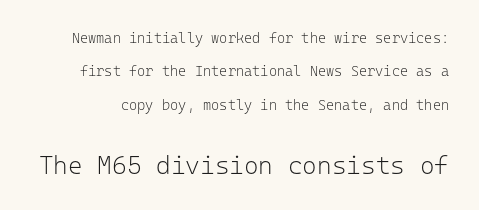
{"italic": "no", "bold": "no", "underline": "no", "line_spacing": "loose", "line_spacing_ratio": 2.38, "letter_spacing": "normal", "letter_spacing_em": 0.0, "larger_block": "second", "size_ratio": 1.79, "glyph_px": 25}
